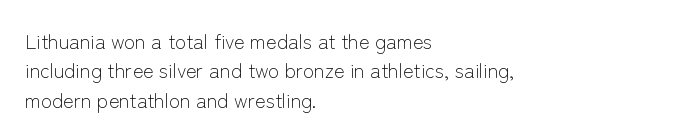
The image shows 20 px text type, upright; set left-aligned, normal line spacing (1.47x), normal letter spacing, not underlined.
